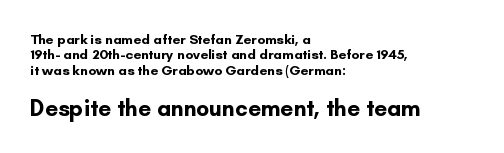
Q: Is the text bold? A: Yes.
Q: Is the text italic (slanted)? A: No, it is upright.
Q: Is the text underlined? A: No.
Q: How is the paragraph aligned? A: Left-aligned.
Q: Is the spacing between letters normal or unusually wide? A: Normal.
Q: Is the spacing between lines tight, normal or loose? A: Tight.
Q: Which block of text is set in a larger size, the first (top) or the second (bottom)? A: The second (bottom) one.
